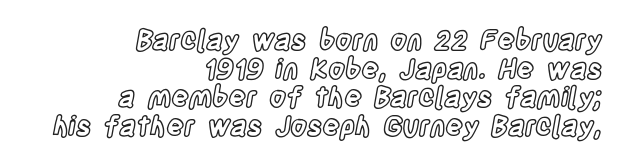
The image shows 27 px text type; set right-aligned, tight line spacing (1.06x), normal letter spacing, not underlined.
